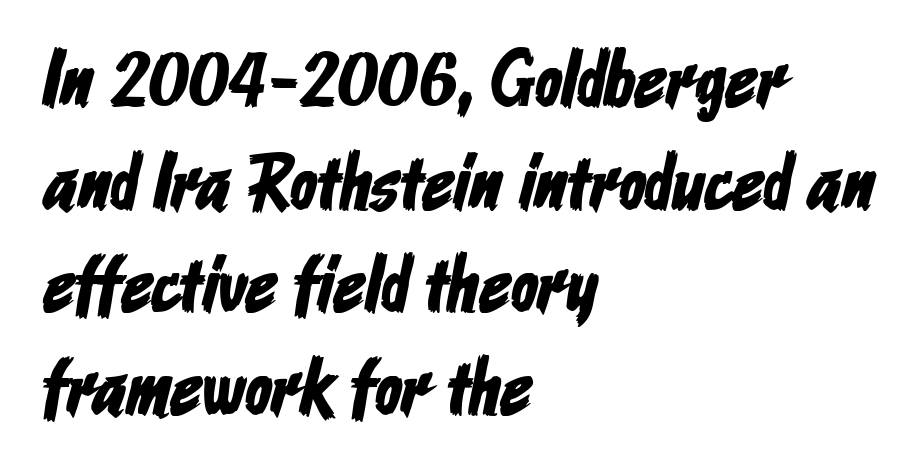
Notice how the passage keeps a crisp vertical edge on the left only. The glyphs are unaccompanied by any horizontal stroke below them. The line-height multiplier appears to be the usual default. The face used here is a sans, in the tradition of grotesques and geometrics.
